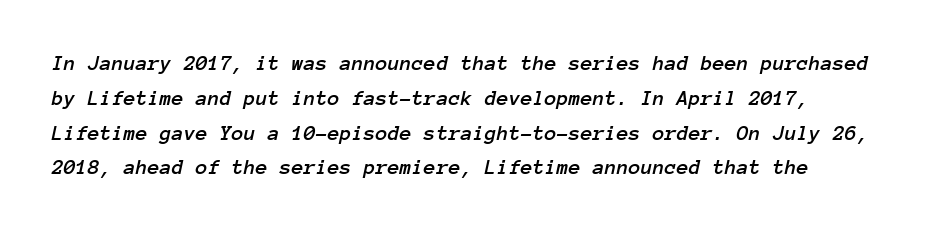
{"italic": "yes", "lean": "right", "slant_degrees": 12, "underline": "no", "line_spacing": "normal", "line_spacing_ratio": 1.58, "letter_spacing": "normal", "letter_spacing_em": 0.0, "glyph_px": 22}
